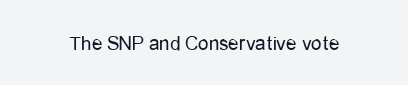
The image shows 21 px text type, upright; set normal letter spacing, not underlined.
